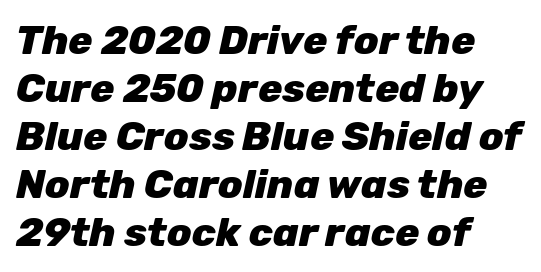
The letters are slanted; this is an italic face. Nobody touched the tracking dial on this one. The setting favours the left margin, as ordinary paragraphs usually do. Each glyph is drawn with heavy, bold strokes. You could not count columns in this text — the font is proportionally spaced. The space directly below the letters is spotless.
